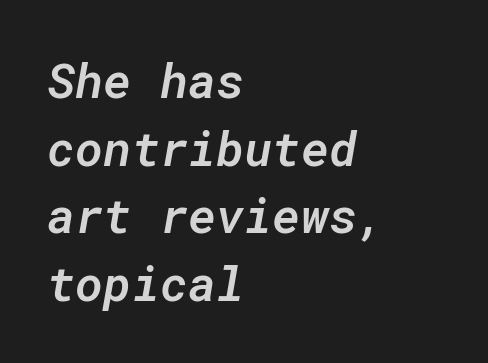
The image shows 48 px semibold type, italic (leaning right), monospaced; set left-aligned, normal line spacing (1.41x), normal letter spacing, not underlined; low stroke contrast and a medium x-height.
